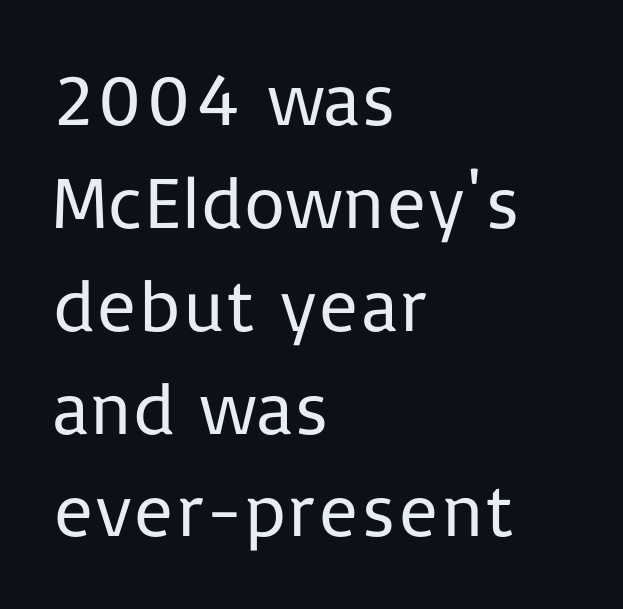
{"serif": "no", "italic": "no", "bold": "no", "weight": "regular", "width": "normal", "stroke_contrast": "low", "x_height": "medium", "monospaced": "no", "underline": "no", "align": "left", "line_spacing": "normal", "line_spacing_ratio": 1.39, "letter_spacing": "normal", "letter_spacing_em": 0.0, "glyph_px": 74}
